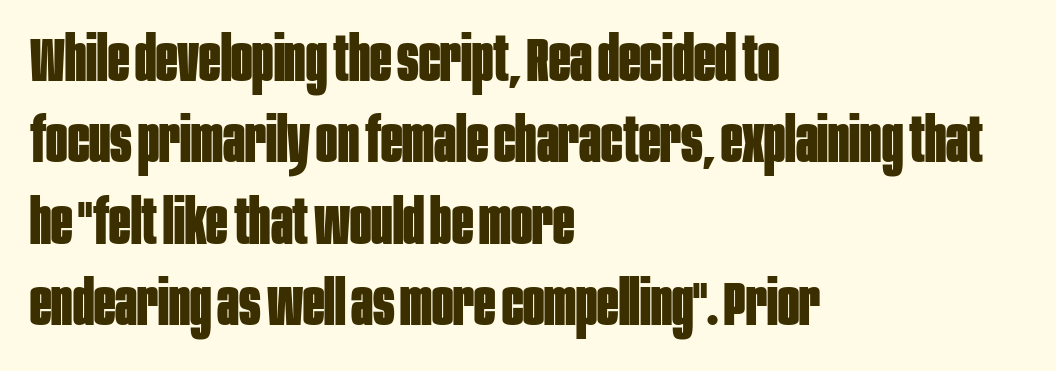
{"serif": "no", "italic": "no", "bold": "yes", "weight": "bold", "width": "condensed", "stroke_contrast": "low", "x_height": "large", "monospaced": "no", "underline": "no", "align": "left", "line_spacing": "normal", "line_spacing_ratio": 1.29, "letter_spacing": "normal", "letter_spacing_em": 0.0, "glyph_px": 63}
